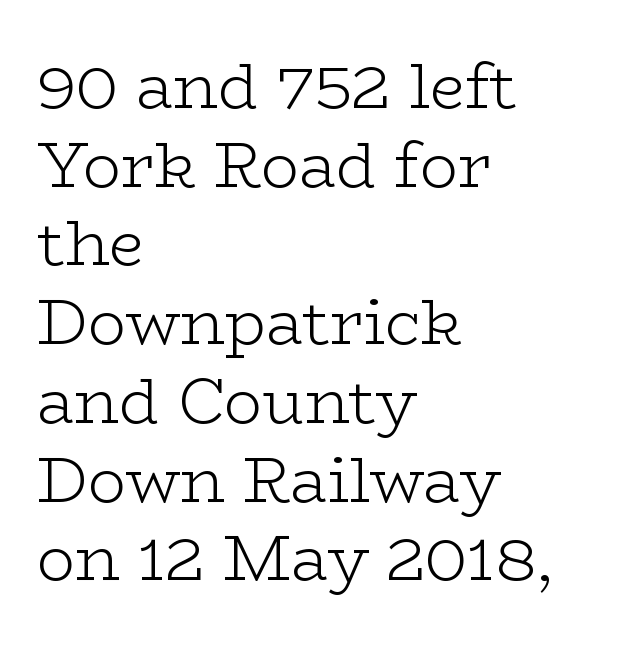
Is there any slant? The stems are plumb. Small tapered or slab feet sit at the stroke ends, so this counts as serif. Spacing between characters is what you'd get straight out of the box. The block of text has a typical density, with ordinary space between rows.
